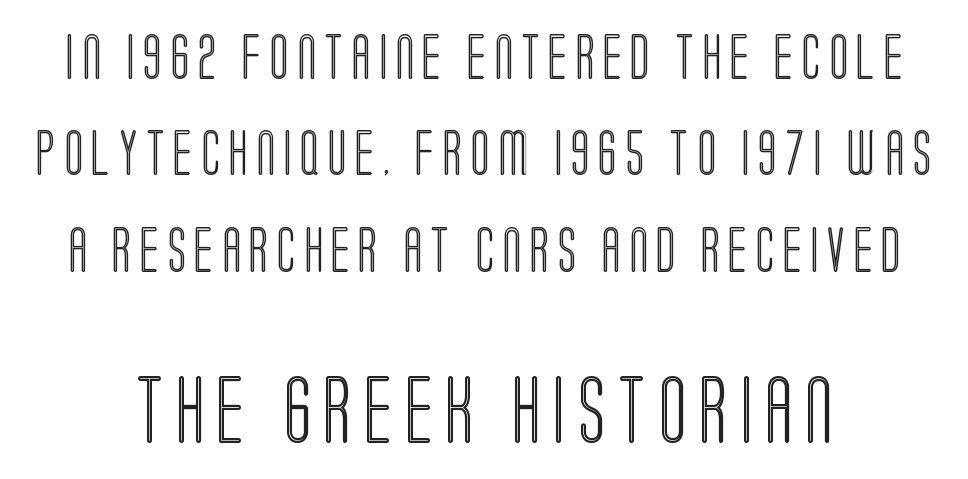
Q: Is the text italic (slanted)? A: No, it is upright.
Q: Is the text underlined? A: No.
Q: How is the paragraph aligned? A: Centered.
Q: Is the spacing between lines tight, normal or loose? A: Loose.
Q: Which block of text is set in a larger size, the first (top) or the second (bottom)? A: The second (bottom) one.
Q: Width (condensed, normal, or wide)? A: Condensed.
Q: x-height? A: Large.
Q: Monospaced? A: No.
